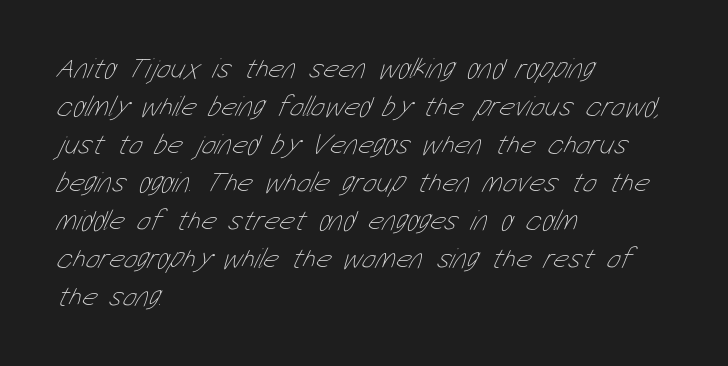
The image shows 29 px thin, condensed type; set left-aligned, normal line spacing (1.31x), normal letter spacing, not underlined; low stroke contrast and a medium x-height.
